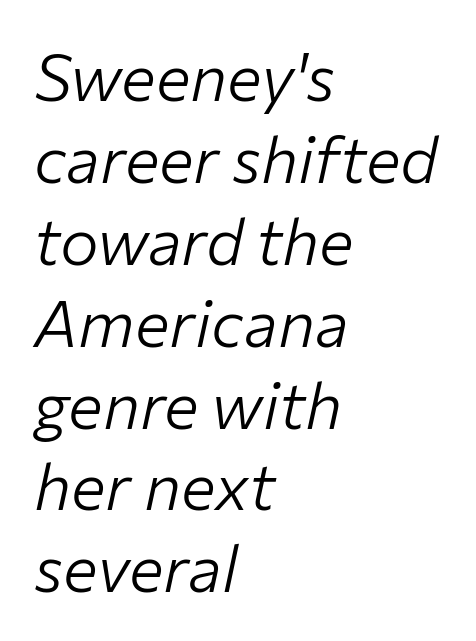
The image shows 65 px light type, italic (leaning right); set left-aligned, normal line spacing (1.26x), normal letter spacing, not underlined; low stroke contrast and a medium x-height.
